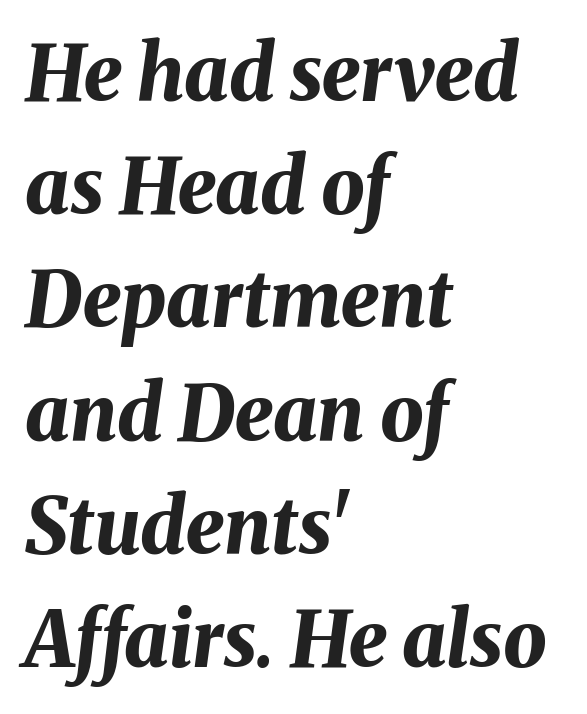
Q: Is the text bold? A: Yes.
Q: Is the text italic (slanted)? A: Yes, it leans right by about 8 degrees.
Q: Is the text underlined? A: No.
Q: How is the paragraph aligned? A: Left-aligned.
Q: Is the spacing between letters normal or unusually wide? A: Normal.
Q: Is the spacing between lines tight, normal or loose? A: Normal.
Q: Width (condensed, normal, or wide)? A: Normal.
Q: Stroke contrast? A: Medium.
Q: x-height? A: Medium.
Q: Monospaced? A: No.
